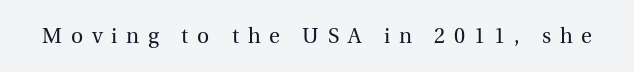
{"italic": "no", "bold": "no", "underline": "no", "letter_spacing": "wide", "letter_spacing_em": 0.42, "glyph_px": 21}
